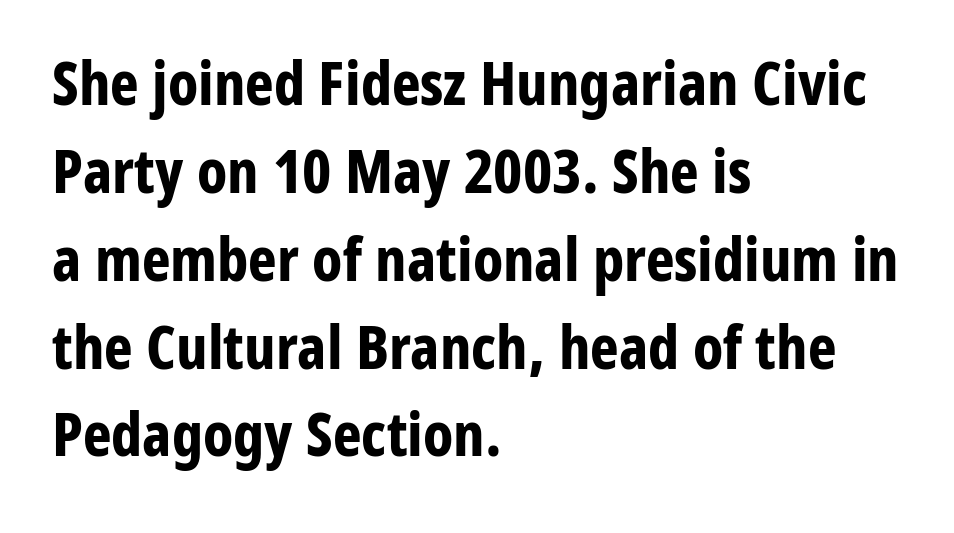
The image shows 61 px bold, condensed sans-serif type, upright; set left-aligned, normal line spacing (1.44x), normal letter spacing, not underlined; low stroke contrast and a medium x-height.
